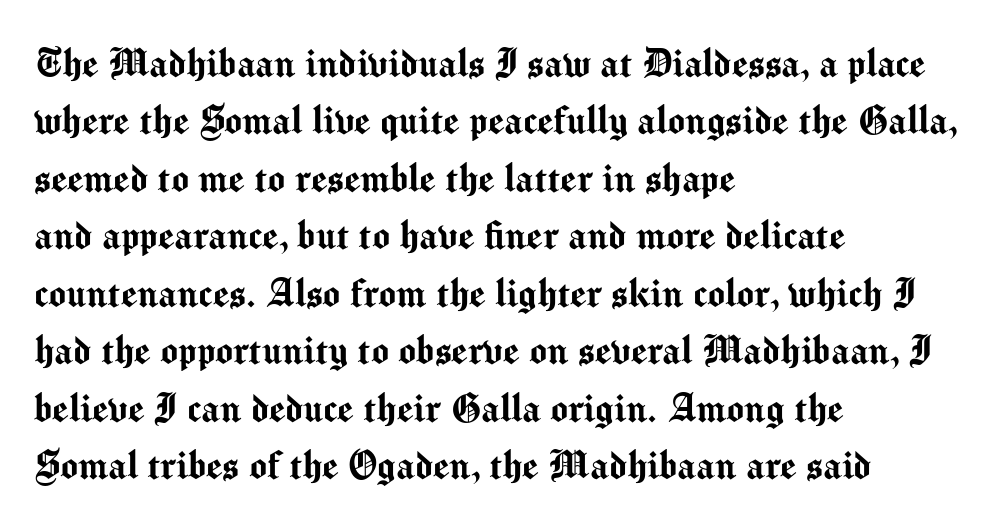
The passage is arranged the way most books set body copy — flush left. Do the letters lean? They stand straight. The letters carry no serifs — their stems end cleanly without finishing strokes. The passage shown is typed in a proportional face where columns would drift.
